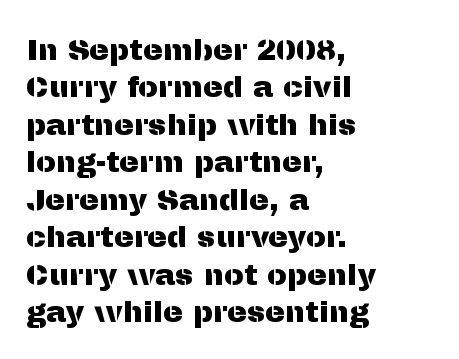
The image shows 30 px sans-serif type, upright; set left-aligned, normal line spacing (1.25x), normal letter spacing, not underlined; medium stroke contrast and a medium x-height.
